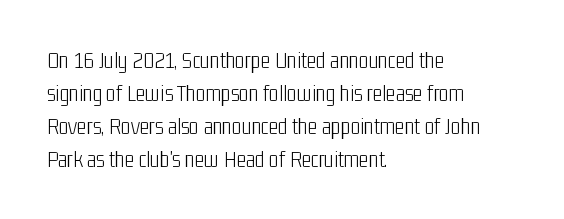
Q: Is the text bold? A: No.
Q: Is the text italic (slanted)? A: No, it is upright.
Q: Is the text underlined? A: No.
Q: How is the paragraph aligned? A: Left-aligned.
Q: Is the spacing between letters normal or unusually wide? A: Normal.
Q: Is the spacing between lines tight, normal or loose? A: Normal.
